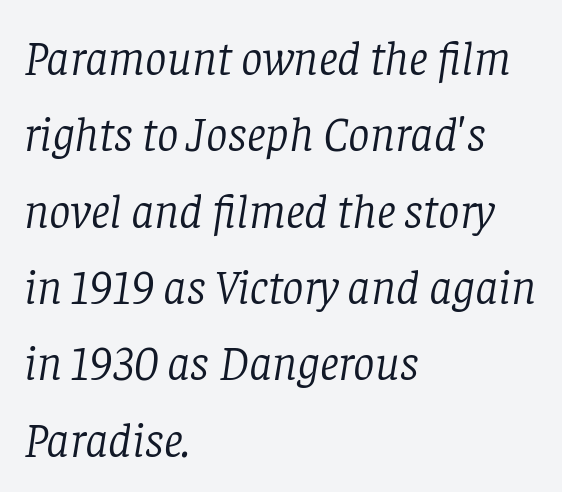
Q: Is the text bold? A: No.
Q: Is the text italic (slanted)? A: Yes, it leans right by about 8 degrees.
Q: Is the typeface a serif or a sans-serif typeface? A: Serif.
Q: Is the text underlined? A: No.
Q: How is the paragraph aligned? A: Left-aligned.
Q: Is the spacing between letters normal or unusually wide? A: Normal.
Q: Is the spacing between lines tight, normal or loose? A: Normal.
Q: Width (condensed, normal, or wide)? A: Normal.
Q: Stroke contrast? A: Low.
Q: x-height? A: Large.
Q: Monospaced? A: No.
